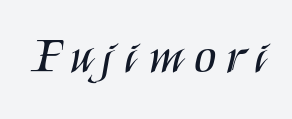
Do the characters align in a grid? No, the font is proportional. Letter spacing: wide. Serifs: no, the terminals of the letterforms are clean. Weight class: somewhere from thin through regular. Lines of text with bare space underneath.
